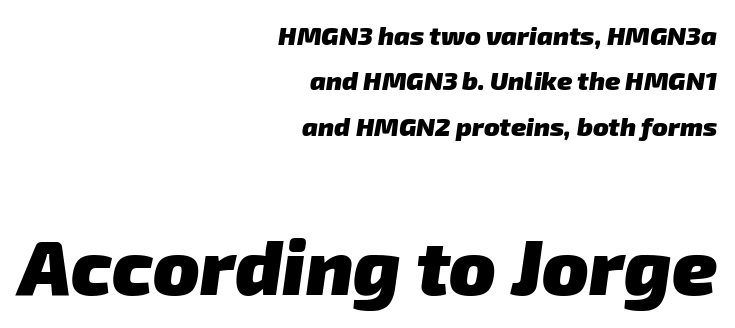
{"serif": "no", "bold": "yes", "weight": "heavy", "width": "normal", "stroke_contrast": "low", "x_height": "medium", "monospaced": "no", "underline": "no", "align": "right", "line_spacing_ratio": 1.75, "letter_spacing": "normal", "letter_spacing_em": 0.0, "larger_block": "second", "size_ratio": 2.96, "glyph_px": 77}
